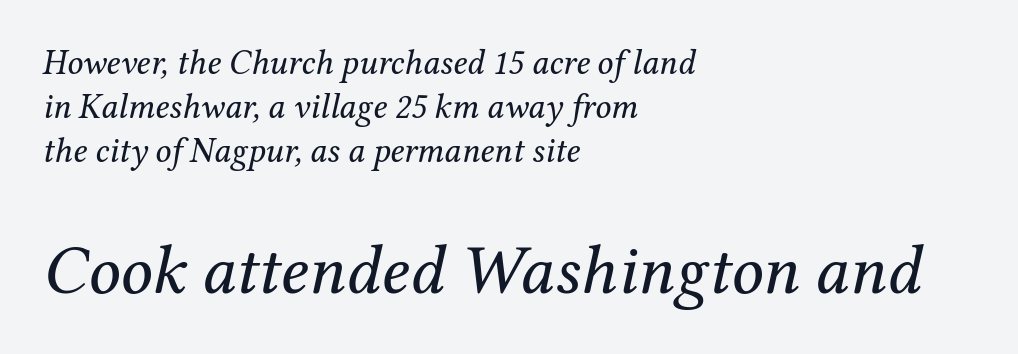
Q: Is the text bold? A: No.
Q: Is the text italic (slanted)? A: Yes, it leans right by about 12 degrees.
Q: Is the typeface a serif or a sans-serif typeface? A: Serif.
Q: Is the text underlined? A: No.
Q: How is the paragraph aligned? A: Left-aligned.
Q: Is the spacing between letters normal or unusually wide? A: Normal.
Q: Is the spacing between lines tight, normal or loose? A: Normal.
Q: Which block of text is set in a larger size, the first (top) or the second (bottom)? A: The second (bottom) one.
Q: Width (condensed, normal, or wide)? A: Normal.
Q: Stroke contrast? A: Medium.
Q: x-height? A: Medium.
Q: Monospaced? A: No.
